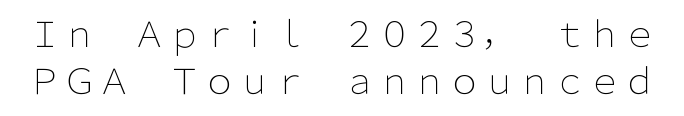
The image shows 35 px light sans-serif type, upright; set normal line spacing (1.35x), normal letter spacing, not underlined; low stroke contrast and a medium x-height.
